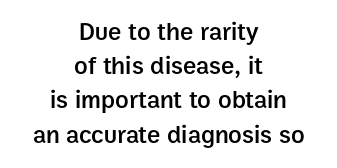
The image shows 25 px text type, upright; set centered, normal line spacing (1.37x), normal letter spacing, not underlined.
